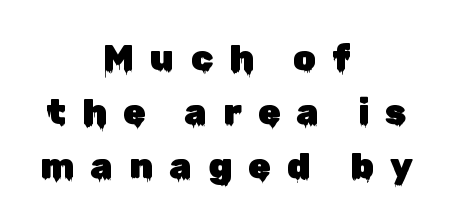
{"serif": "no", "italic": "no", "width": "normal", "stroke_contrast": "low", "x_height": "medium", "monospaced": "no", "underline": "no", "align": "center", "line_spacing": "normal", "line_spacing_ratio": 1.5, "letter_spacing": "wide", "letter_spacing_em": 0.45, "glyph_px": 36}
